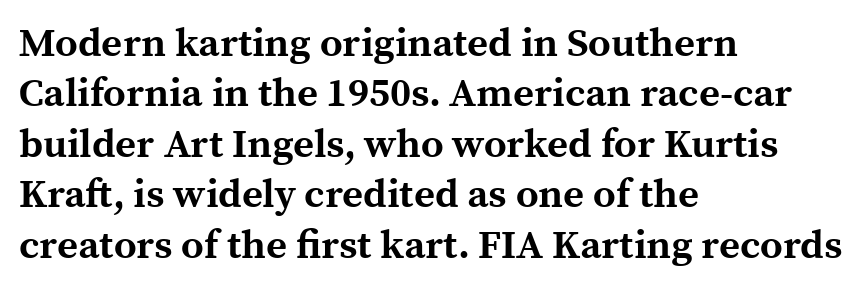
If you drew a line through each stem, it would be perfectly vertical. The sample has been set heavy, in full bold. Note the varied advance widths — an 'i' is clearly narrower than an 'm'. You could call the tracking neutral — neither tight nor loose. This is serif lettering, the kind often seen in printed books.
